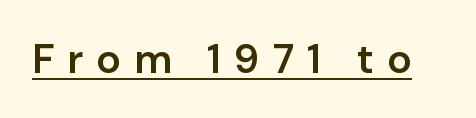
The image shows 41 px semibold sans-serif type, upright; set unusually wide letter spacing (+0.31 em), underlined; low stroke contrast and a medium x-height.
